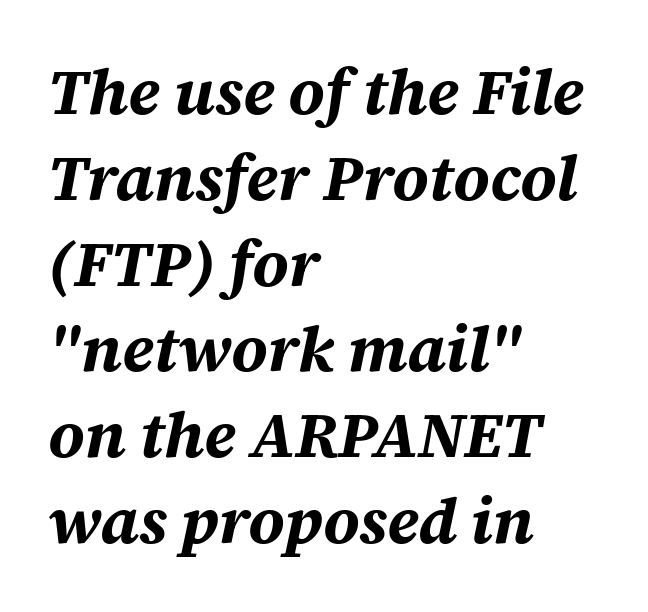
Q: Is the text bold? A: Yes.
Q: Is the text italic (slanted)? A: Yes, it leans right by about 12 degrees.
Q: Is the text underlined? A: No.
Q: How is the paragraph aligned? A: Left-aligned.
Q: Is the spacing between letters normal or unusually wide? A: Normal.
Q: Is the spacing between lines tight, normal or loose? A: Normal.
Q: Width (condensed, normal, or wide)? A: Normal.
Q: Stroke contrast? A: Medium.
Q: x-height? A: Large.
Q: Monospaced? A: No.
